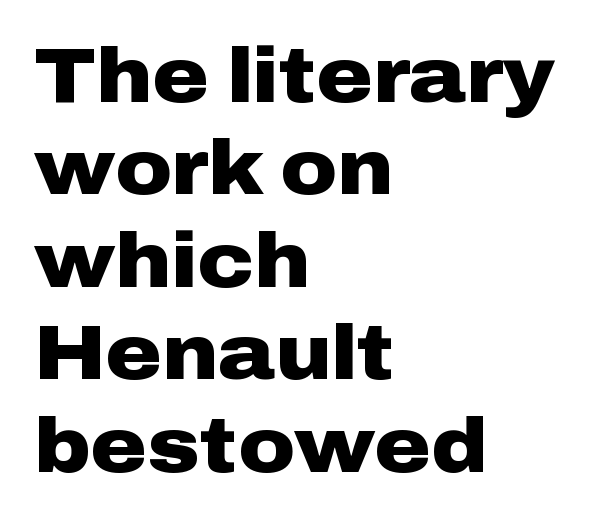
Q: Is the text bold? A: Yes.
Q: Is the text italic (slanted)? A: No, it is upright.
Q: Is the typeface a serif or a sans-serif typeface? A: Sans-serif.
Q: Is the text underlined? A: No.
Q: How is the paragraph aligned? A: Left-aligned.
Q: Is the spacing between letters normal or unusually wide? A: Normal.
Q: Width (condensed, normal, or wide)? A: Wide.
Q: Stroke contrast? A: Low.
Q: x-height? A: Medium.
Q: Monospaced? A: No.
